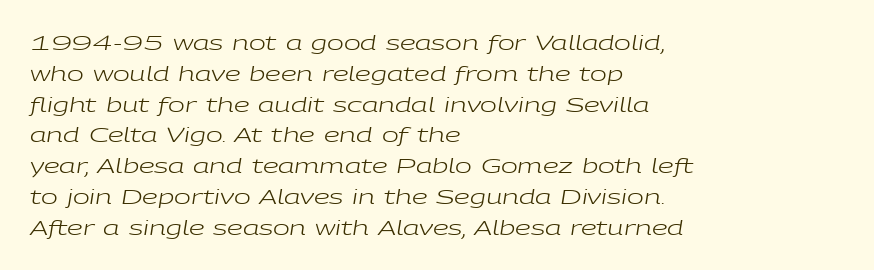
Interline gaps are of average width in this sample. The font sits on the lighter half of the weight spectrum, regular included. The foot of each line stays bare and open. When letters slant like this, we call the style italic. Each word holds together tightly as a unit, with standard inter-letter gaps. One-word summary of the alignment: left.
